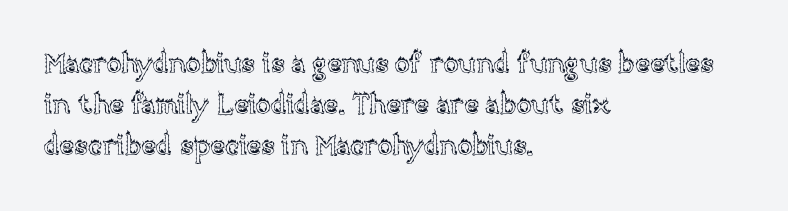
{"italic": "no", "width": "normal", "x_height": "large", "monospaced": "no", "underline": "no", "align": "left", "line_spacing": "normal", "line_spacing_ratio": 1.47, "letter_spacing": "normal", "letter_spacing_em": 0.0, "glyph_px": 28}
